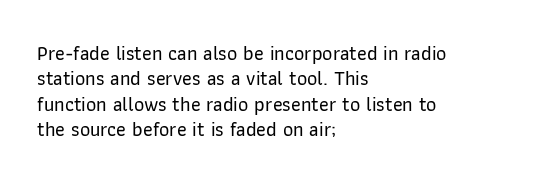
Layout note: lines flush left. The zone under the glyphs is completely vacant. The gaps between neighbouring characters are ordinary and unremarkable. Ascenders rise straight up at ninety degrees. Leading matches the norm, producing a regular column.
